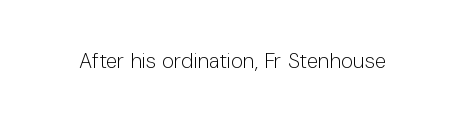
{"italic": "no", "bold": "no", "underline": "no", "letter_spacing": "normal", "letter_spacing_em": 0.0, "glyph_px": 21}
